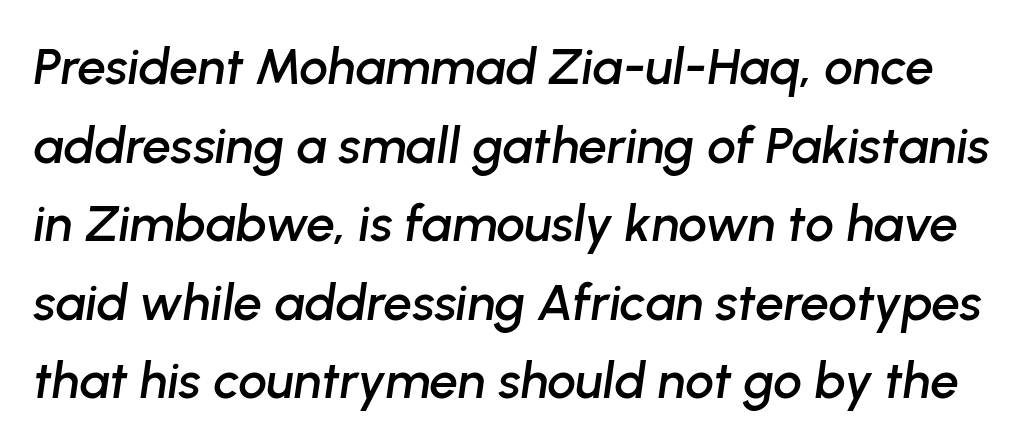
Q: Is the text italic (slanted)? A: Yes, it leans right by about 8 degrees.
Q: Is the text underlined? A: No.
Q: Is the spacing between letters normal or unusually wide? A: Normal.
Q: Is the spacing between lines tight, normal or loose? A: Normal.
Q: Width (condensed, normal, or wide)? A: Normal.
Q: Stroke contrast? A: Low.
Q: x-height? A: Medium.
Q: Monospaced? A: No.
